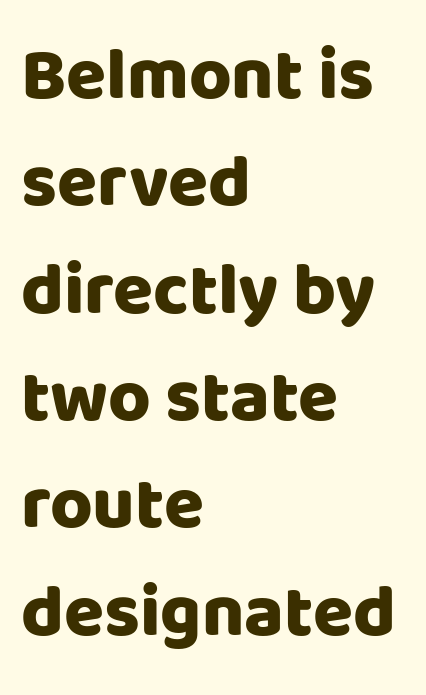
Q: Is the text bold? A: Yes.
Q: Is the text italic (slanted)? A: No, it is upright.
Q: Is the typeface a serif or a sans-serif typeface? A: Sans-serif.
Q: Is the text underlined? A: No.
Q: How is the paragraph aligned? A: Left-aligned.
Q: Is the spacing between letters normal or unusually wide? A: Normal.
Q: Is the spacing between lines tight, normal or loose? A: Normal.
Q: Width (condensed, normal, or wide)? A: Normal.
Q: Stroke contrast? A: Low.
Q: x-height? A: Large.
Q: Monospaced? A: No.
